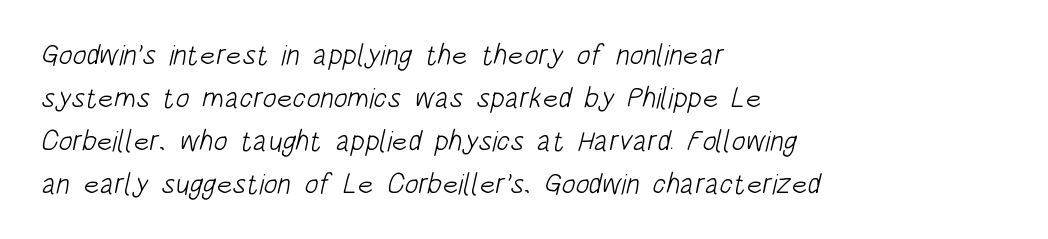
{"serif": "no", "bold": "no", "weight": "light", "width": "condensed", "stroke_contrast": "low", "x_height": "large", "monospaced": "no", "underline": "no", "align": "left", "line_spacing": "normal", "line_spacing_ratio": 1.48, "letter_spacing": "normal", "letter_spacing_em": 0.0, "glyph_px": 29}
